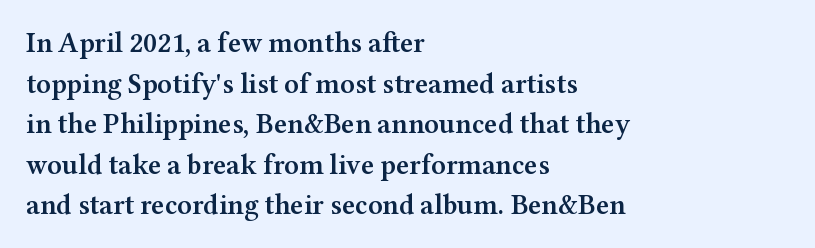
The image shows 28 px semibold, wide serif type, upright; set left-aligned, normal line spacing (1.45x), normal letter spacing, not underlined; medium stroke contrast and a medium x-height.
